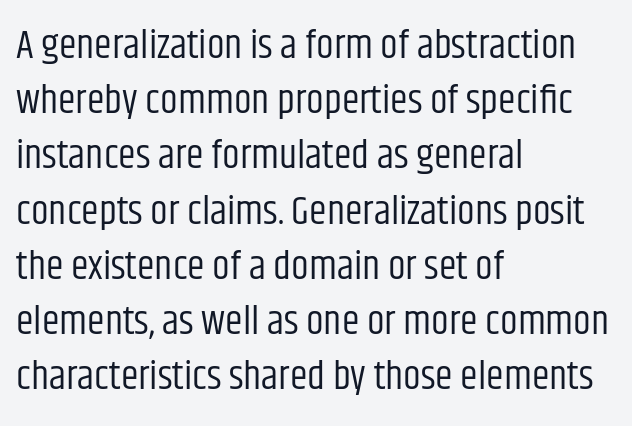
Q: Is the text bold? A: No.
Q: Is the text italic (slanted)? A: No, it is upright.
Q: Is the typeface a serif or a sans-serif typeface? A: Sans-serif.
Q: Is the text underlined? A: No.
Q: How is the paragraph aligned? A: Left-aligned.
Q: Is the spacing between letters normal or unusually wide? A: Normal.
Q: Is the spacing between lines tight, normal or loose? A: Normal.
Q: Width (condensed, normal, or wide)? A: Condensed.
Q: Stroke contrast? A: Low.
Q: x-height? A: Large.
Q: Monospaced? A: No.
